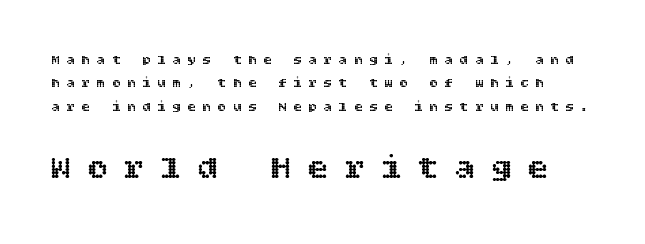
Q: Is the text italic (slanted)? A: No, it is upright.
Q: Is the text underlined? A: No.
Q: Is the spacing between letters normal or unusually wide? A: Unusually wide.
Q: Is the spacing between lines tight, normal or loose? A: Normal.
Q: Which block of text is set in a larger size, the first (top) or the second (bottom)? A: The second (bottom) one.
Q: Width (condensed, normal, or wide)? A: Normal.
Q: x-height? A: Large.
